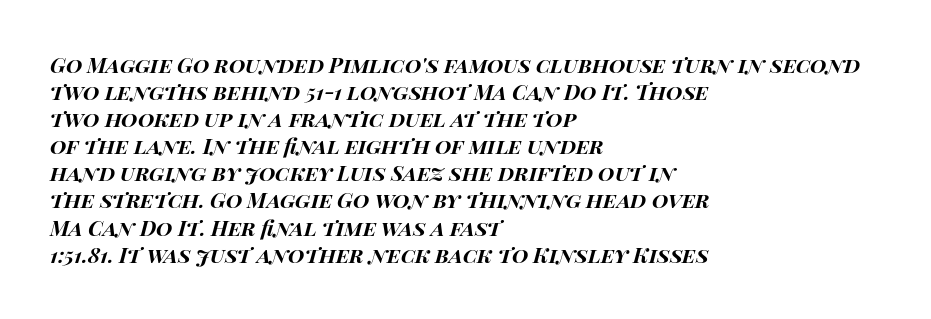
{"italic": "yes", "lean": "right", "slant_degrees": 14, "bold": "yes", "underline": "no", "align": "left", "line_spacing": "normal", "line_spacing_ratio": 1.29, "letter_spacing": "normal", "letter_spacing_em": 0.0, "glyph_px": 21}
